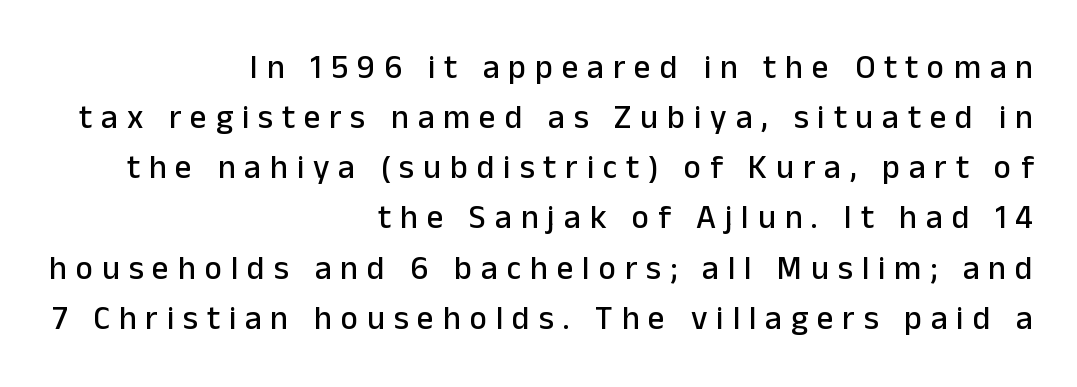
A student would call this right alignment; a typographer would say flush right, rag left. Display-style spreading of the glyphs; the letterfit is very open. The rendering shows plain stroke endings on the letterforms — a sans-serif design. This sample keeps an unexceptional amount of space between lines. Unlike italic type, these characters show no tilt at all. Proportional: the letters do not fall into vertical columns.
